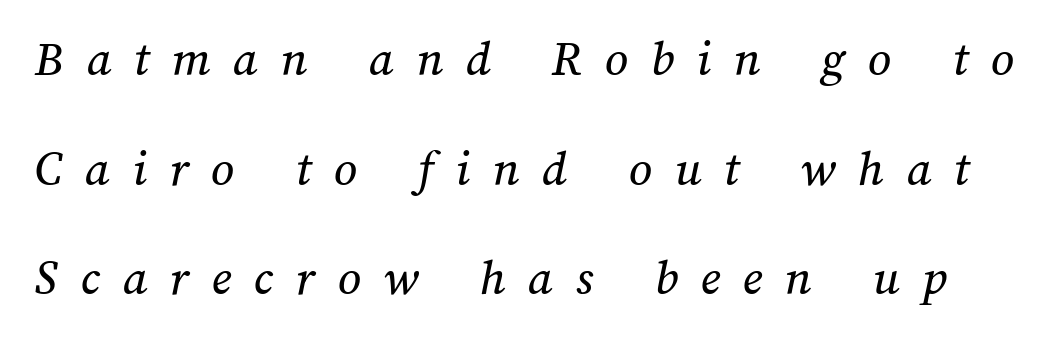
What stands out about the letter spacing? Its width — letters are far apart. Here the designer chose a conventional face with non-uniform glyph widths. If you measured baseline to baseline, you'd find a long distance. Only glyphs here, with clear space below each row.
